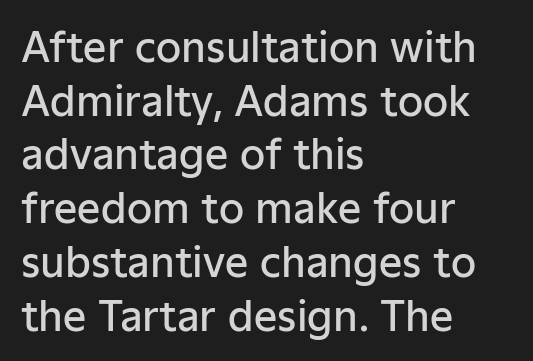
Q: Is the text bold? A: Semi-bold.
Q: Is the text italic (slanted)? A: No, it is upright.
Q: Is the typeface a serif or a sans-serif typeface? A: Sans-serif.
Q: Is the text underlined? A: No.
Q: How is the paragraph aligned? A: Left-aligned.
Q: Is the spacing between letters normal or unusually wide? A: Normal.
Q: Is the spacing between lines tight, normal or loose? A: Normal.
Q: Width (condensed, normal, or wide)? A: Normal.
Q: Stroke contrast? A: Low.
Q: x-height? A: Medium.
Q: Monospaced? A: No.
